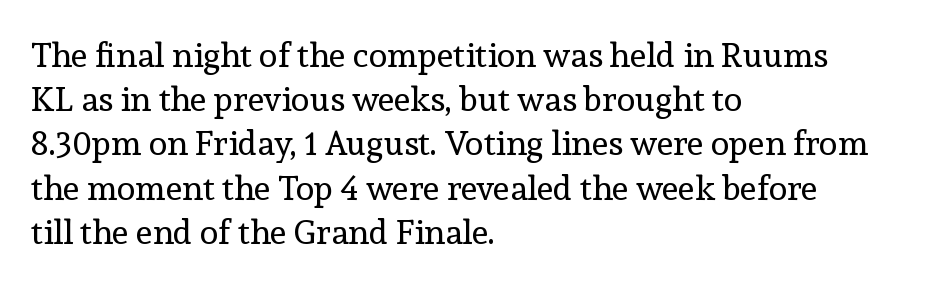
{"serif": "yes", "italic": "no", "bold": "no", "weight": "regular", "width": "normal", "x_height": "medium", "monospaced": "no", "underline": "no", "align": "left", "line_spacing": "normal", "line_spacing_ratio": 1.3, "letter_spacing": "normal", "letter_spacing_em": 0.0, "glyph_px": 34}
